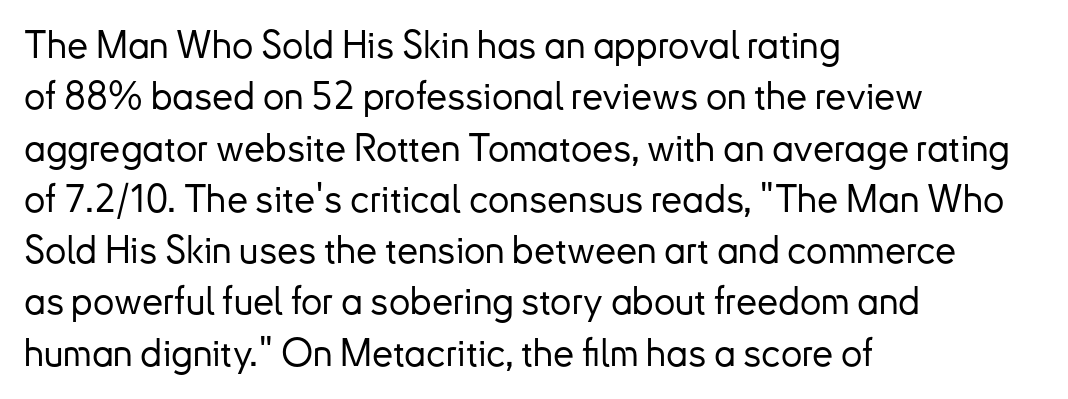
The image shows 38 px sans-serif type, upright; set left-aligned, normal line spacing (1.35x), normal letter spacing, not underlined; low stroke contrast and a small x-height.
